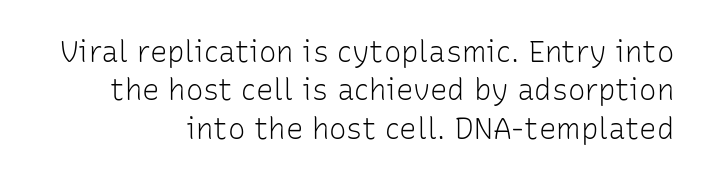
Q: Is the text bold? A: No.
Q: Is the text italic (slanted)? A: No, it is upright.
Q: Is the typeface a serif or a sans-serif typeface? A: Sans-serif.
Q: Is the text underlined? A: No.
Q: How is the paragraph aligned? A: Right-aligned.
Q: Is the spacing between letters normal or unusually wide? A: Normal.
Q: Is the spacing between lines tight, normal or loose? A: Normal.
Q: Width (condensed, normal, or wide)? A: Normal.
Q: Stroke contrast? A: Low.
Q: x-height? A: Medium.
Q: Monospaced? A: No.
